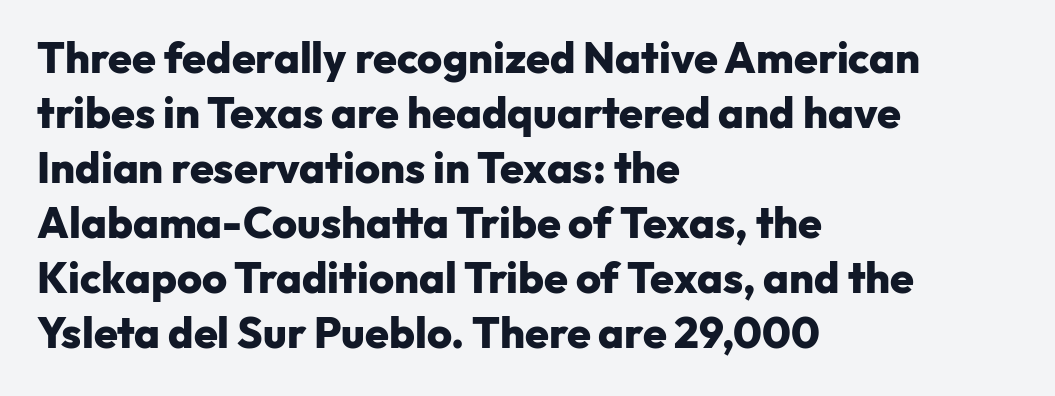
The passage shown has conventional tracking throughout. Chunky letters — that's bold for sure. The strip under each line holds only bare page. This is roman type, the default non-slanted kind. The line-height multiplier appears to be the usual default. A typesetter would call this proportional, since set widths differ per character.
